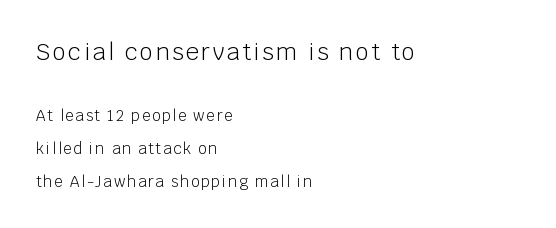
{"italic": "no", "bold": "no", "underline": "no", "align": "left", "line_spacing": "loose", "line_spacing_ratio": 2.2, "larger_block": "first", "size_ratio": 1.53, "glyph_px": 23}
